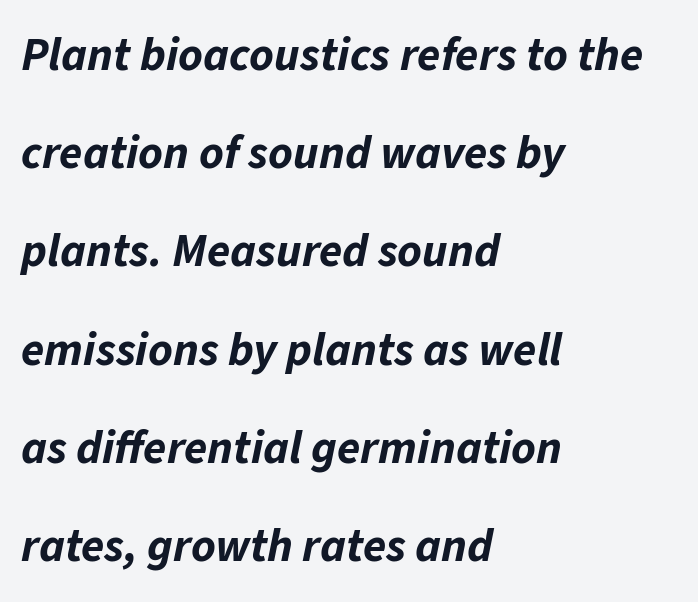
The image shows 47 px bold type, italic (leaning right); set left-aligned, loose line spacing (2.09x), normal letter spacing, not underlined; low stroke contrast and a medium x-height.
